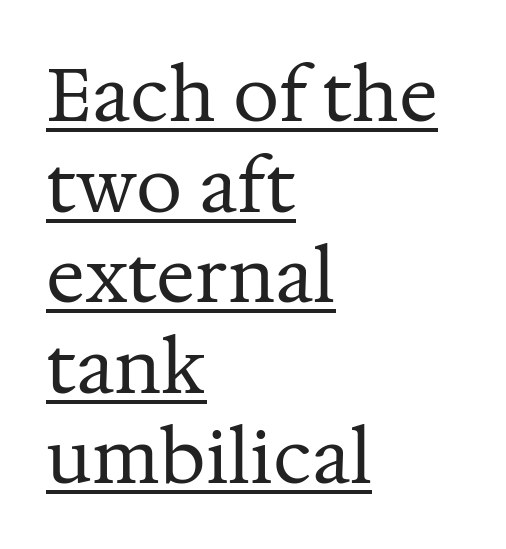
{"serif": "yes", "italic": "no", "bold": "no", "weight": "regular", "width": "normal", "stroke_contrast": "medium", "x_height": "medium", "monospaced": "no", "underline": "yes", "align": "left", "line_spacing_ratio": 1.24, "letter_spacing": "normal", "letter_spacing_em": 0.0, "glyph_px": 73}
